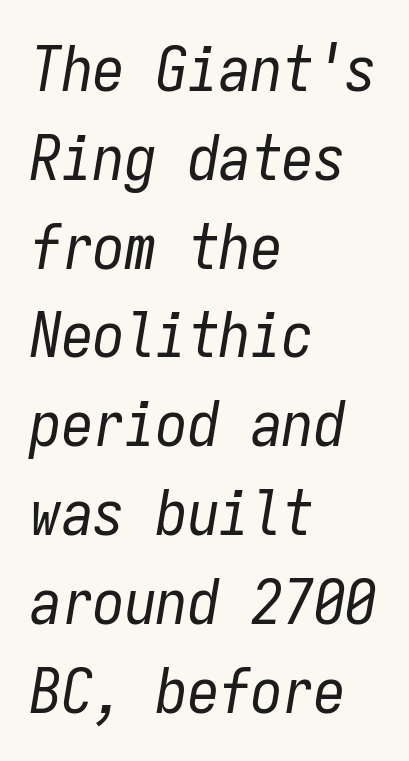
The image shows 63 px regular-weight, condensed type, italic (leaning right), monospaced; set left-aligned, normal line spacing (1.41x), normal letter spacing, not underlined; low stroke contrast and a medium x-height.
